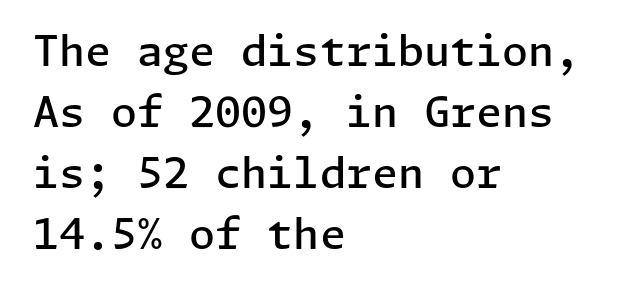
Vertical spacing — default. Standard letterfit; no display-style spreading of the glyphs. Nope, not italic — everything's standing straight. Leftover space on each line is placed entirely after the last word. Grotesque or geometric, the face here clearly has no serifs. Compared with an ordinary text face, these strokes are moderately heavier — a semibold.
